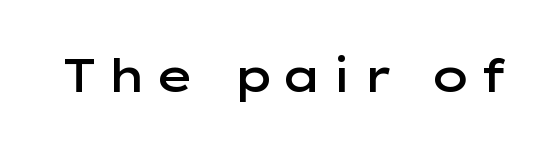
Do the letters lean? They stand straight. The glyphs are unaccompanied by any horizontal stroke below them. Note the varied advance widths — an 'i' is clearly narrower than an 'm'. A fair bit of extra ink — the face is semibold, not bold. Nope, no serifs anywhere on these letters.
